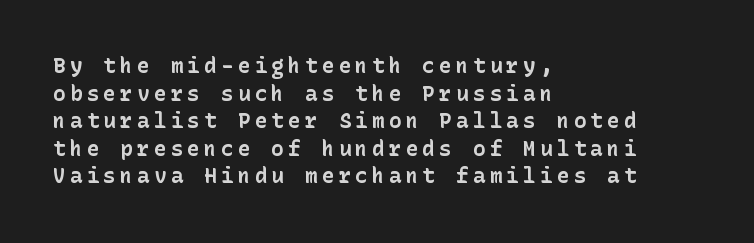
Q: Is the text bold? A: Yes.
Q: Is the text italic (slanted)? A: No, it is upright.
Q: Is the text underlined? A: No.
Q: How is the paragraph aligned? A: Left-aligned.
Q: Is the spacing between letters normal or unusually wide? A: Unusually wide.
Q: Is the spacing between lines tight, normal or loose? A: Normal.
